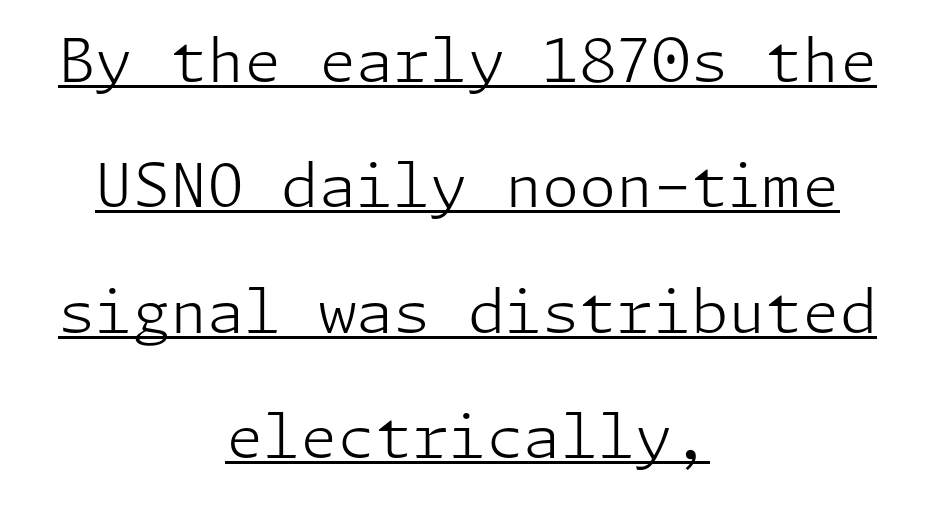
Every row of glyphs is offset so its center matches the block's center. The lettering holds an erect, upright posture throughout. The typesetter has applied underlining to the passage shown. Nope, no serifs anywhere on these letters. The font is comparable to plain body text, perhaps lighter.
